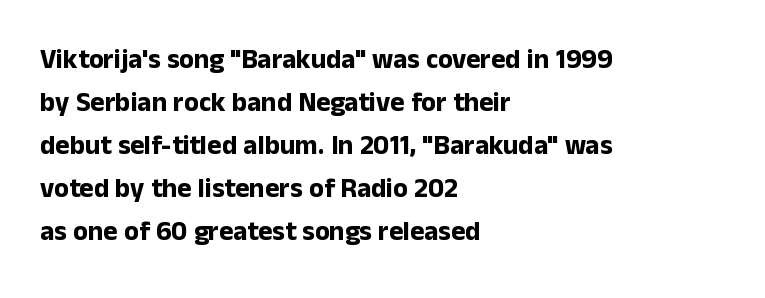
The image shows 27 px bold type, upright; set left-aligned, normal line spacing (1.59x), normal letter spacing, not underlined.
